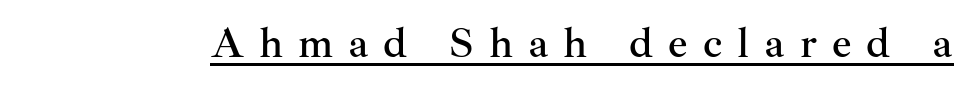
The type is letterspaced generously, with wide tracking. The face used here is proportionally spaced, like ordinary book or web type. Italic? Not at all — the glyphs are vertical. Every word sits above its own underline. A serif font was chosen for this passage.
